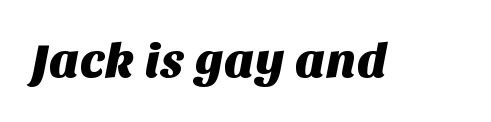
Q: Is the typeface a serif or a sans-serif typeface? A: Sans-serif.
Q: Is the text underlined? A: No.
Q: Is the spacing between letters normal or unusually wide? A: Normal.
Q: Width (condensed, normal, or wide)? A: Normal.
Q: Stroke contrast? A: Medium.
Q: x-height? A: Large.
Q: Monospaced? A: No.
